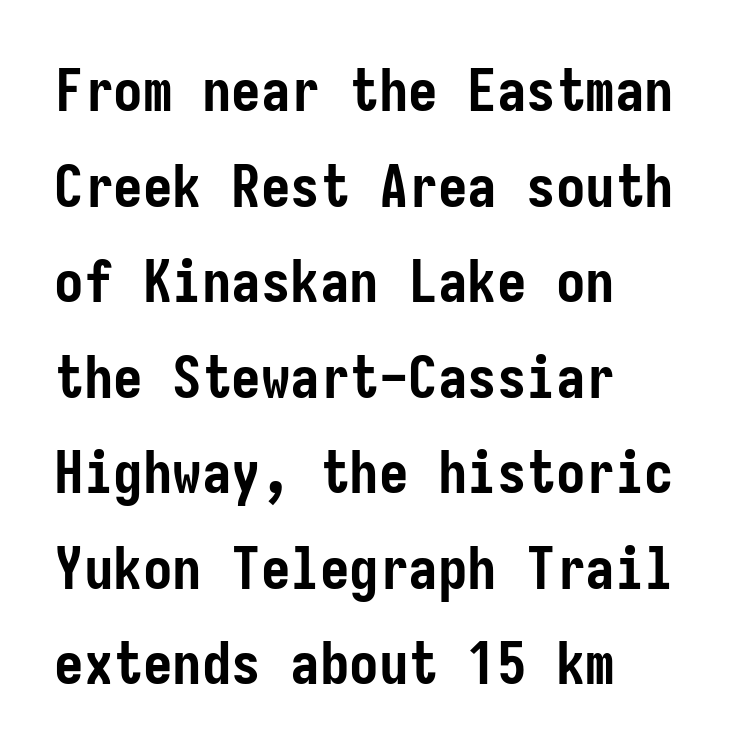
Observe the ordinary spacing: letters are neighbours, not strangers. Descender tails drop into unmarked territory. Is there any slant? The stems are plumb. The rendering shows plain stroke endings on the letterforms — a sans-serif design. Is the type bold? Yes — the strokes are clearly thick and heavy.
